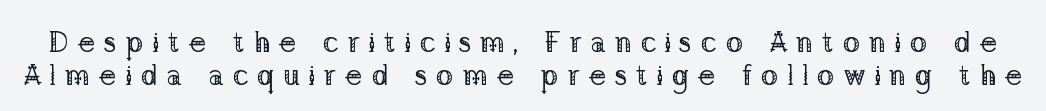
Q: Is the text bold? A: No.
Q: Is the text italic (slanted)? A: No, it is upright.
Q: Is the typeface a serif or a sans-serif typeface? A: Serif.
Q: Is the text underlined? A: No.
Q: Is the spacing between letters normal or unusually wide? A: Unusually wide.
Q: Is the spacing between lines tight, normal or loose? A: Tight.
Q: Width (condensed, normal, or wide)? A: Normal.
Q: Stroke contrast? A: Low.
Q: x-height? A: Medium.
Q: Monospaced? A: No.
